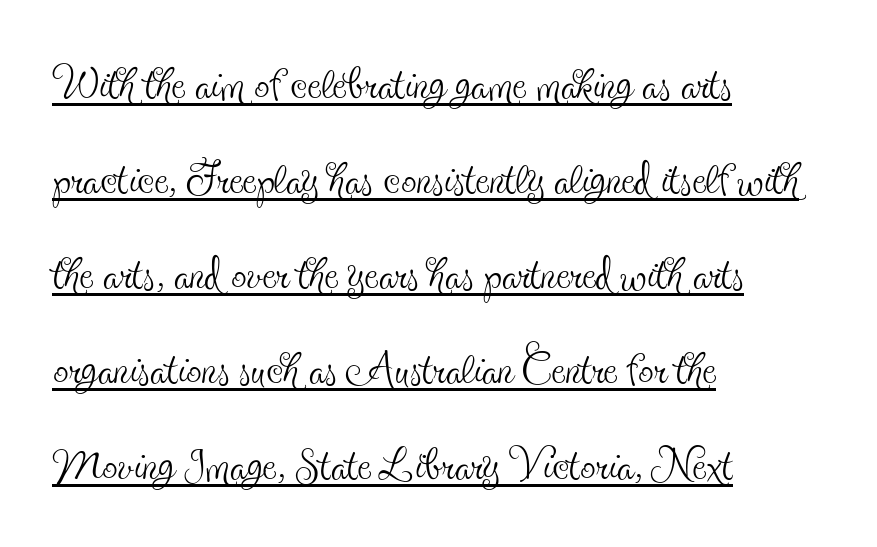
The image shows 61 px thin, condensed serif type; set left-aligned, normal line spacing (1.56x), normal letter spacing, underlined; a small x-height.
